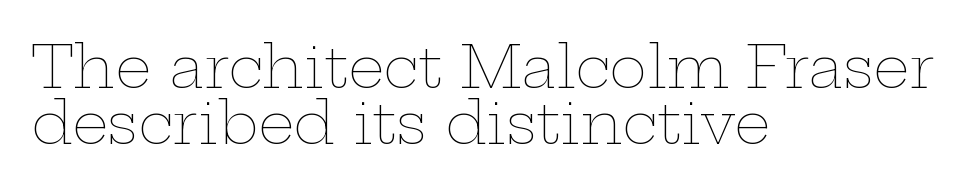
The image shows 57 px thin, wide type, upright; set left-aligned, tight line spacing (0.99x), normal letter spacing, not underlined; low stroke contrast and a medium x-height.
